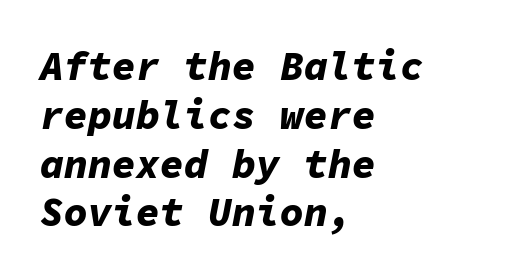
The image shows 40 px bold type, italic (leaning right), monospaced; set left-aligned, line spacing 1.22x, normal letter spacing, not underlined; low stroke contrast and a medium x-height.
